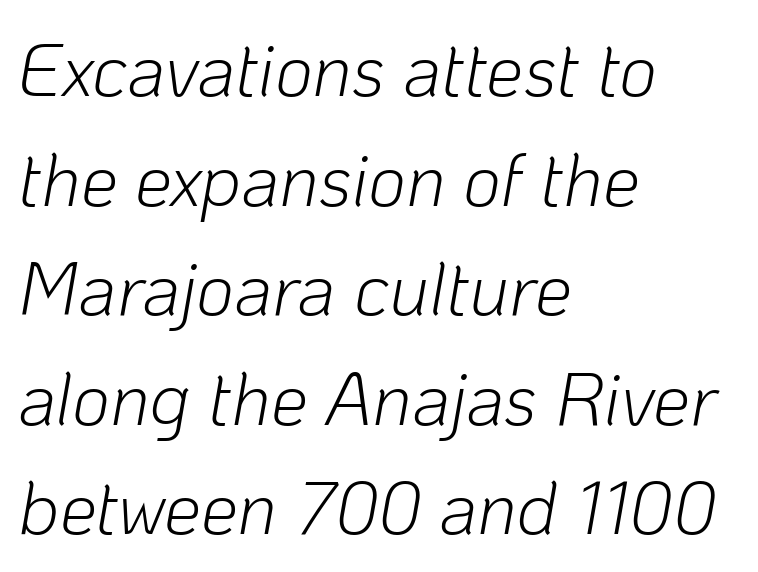
Q: Is the text bold? A: No.
Q: Is the text italic (slanted)? A: Yes, it leans right by about 10 degrees.
Q: Is the text underlined? A: No.
Q: How is the paragraph aligned? A: Left-aligned.
Q: Is the spacing between letters normal or unusually wide? A: Normal.
Q: Is the spacing between lines tight, normal or loose? A: Normal.
Q: Width (condensed, normal, or wide)? A: Normal.
Q: Stroke contrast? A: Low.
Q: x-height? A: Medium.
Q: Monospaced? A: No.
